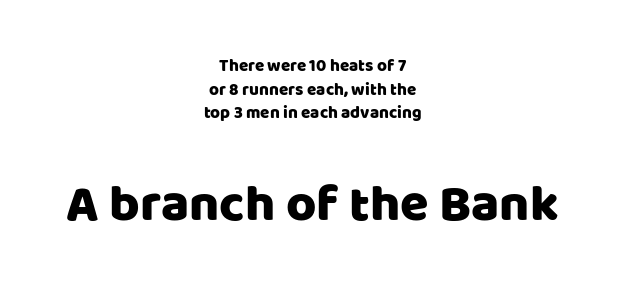
Rendered with straight, roman letterforms. These lines are composed in type without serifs. Tracking value appears to be zero — textbook default spacing. The emphasis by scale lands on block number two, below. The gap between lines stays unmarked.
